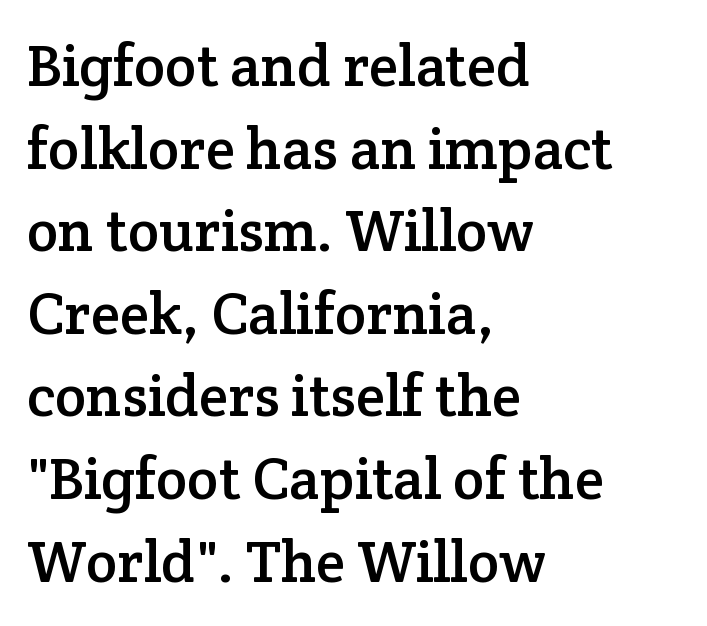
The image shows 59 px serif type, upright; set left-aligned, normal line spacing (1.4x), normal letter spacing, not underlined; low stroke contrast and a medium x-height.
